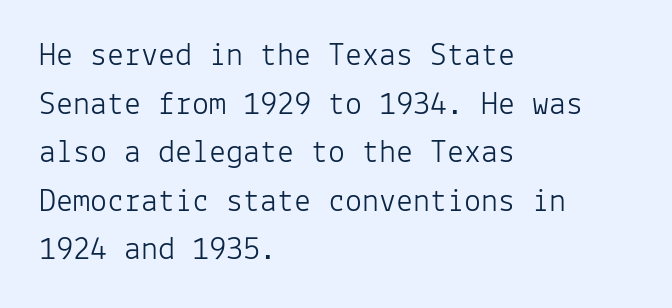
{"serif": "no", "italic": "no", "bold": "no", "weight": "light", "width": "normal", "stroke_contrast": "low", "x_height": "medium", "monospaced": "yes", "underline": "no", "align": "left", "line_spacing": "normal", "line_spacing_ratio": 1.43, "letter_spacing": "normal", "letter_spacing_em": 0.0, "glyph_px": 34}
